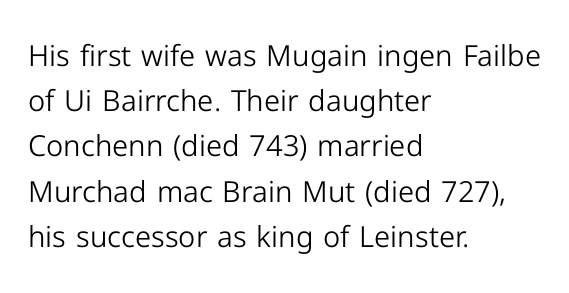
{"serif": "no", "italic": "no", "bold": "no", "weight": "light", "width": "normal", "stroke_contrast": "low", "x_height": "medium", "monospaced": "no", "underline": "no", "align": "left", "line_spacing": "normal", "line_spacing_ratio": 1.56, "letter_spacing": "normal", "letter_spacing_em": 0.0, "glyph_px": 29}
